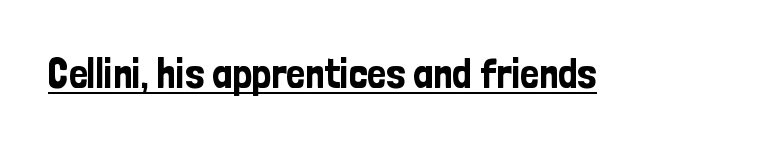
Nope, not italic — everything's standing straight. Decoration check: the copy is underlined. You could not count columns in this text — the font is proportionally spaced. Check where the strokes stop: nothing finishes them off — pure sans.
